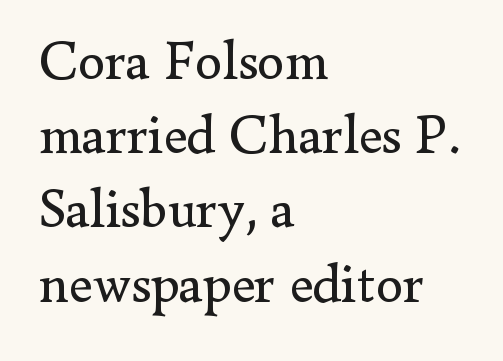
The image shows 55 px regular-weight serif type, upright; set left-aligned, normal line spacing (1.35x), normal letter spacing, not underlined; low stroke contrast and a small x-height.
